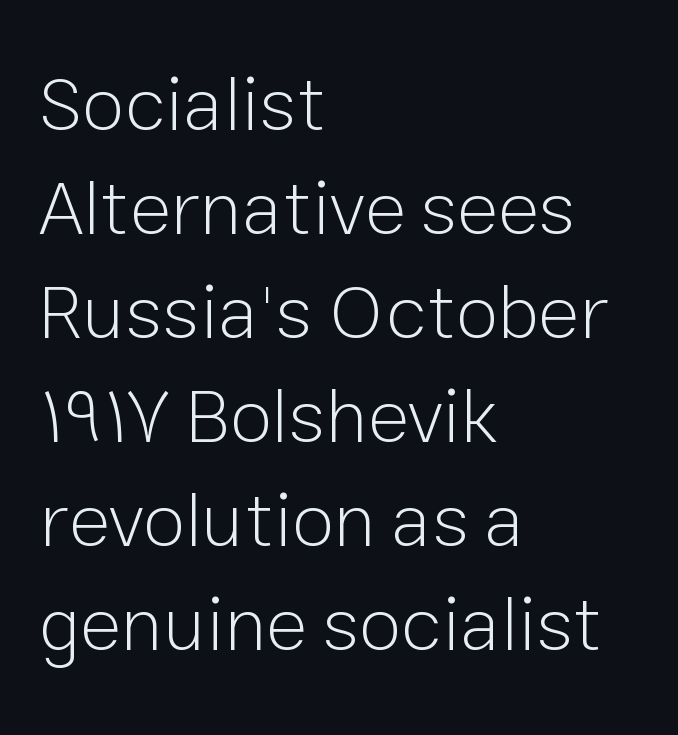
The image shows 77 px light sans-serif type, upright; set left-aligned, normal line spacing (1.35x), normal letter spacing, not underlined; low stroke contrast and a medium x-height.
